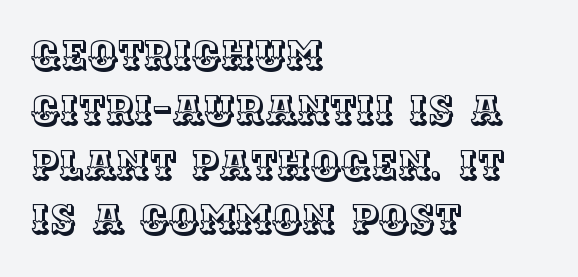
{"italic": "no", "width": "normal", "x_height": "large", "monospaced": "no", "underline": "no", "align": "left", "line_spacing": "normal", "line_spacing_ratio": 1.37, "letter_spacing": "normal", "letter_spacing_em": 0.0, "glyph_px": 40}
